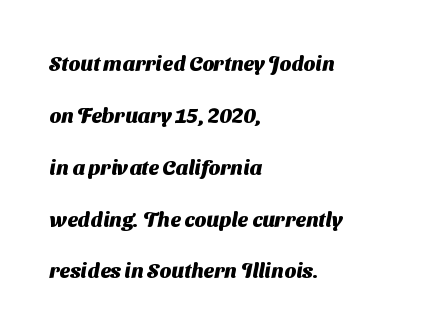
Q: Is the text bold? A: Yes.
Q: Is the text underlined? A: No.
Q: How is the paragraph aligned? A: Left-aligned.
Q: Is the spacing between letters normal or unusually wide? A: Normal.
Q: Is the spacing between lines tight, normal or loose? A: Loose.
